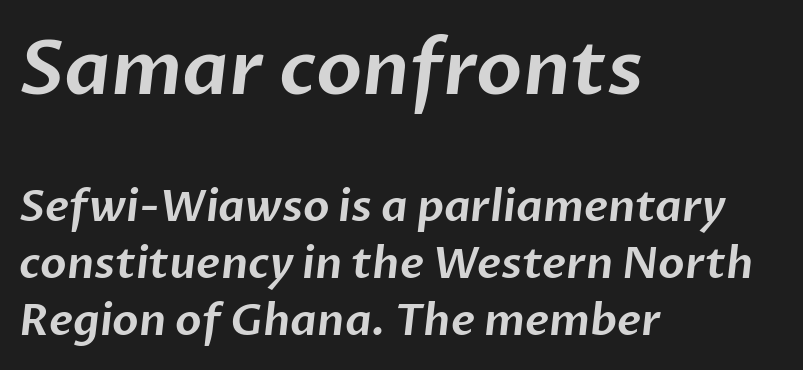
{"serif": "no", "width": "normal", "stroke_contrast": "low", "x_height": "medium", "monospaced": "no", "underline": "no", "align": "left", "line_spacing": "normal", "line_spacing_ratio": 1.32, "letter_spacing": "normal", "letter_spacing_em": 0.0, "larger_block": "first", "size_ratio": 1.74, "glyph_px": 75}
